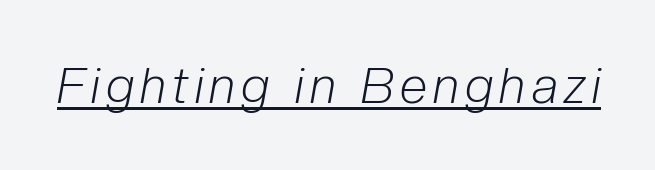
Q: Is the text bold? A: No.
Q: Is the text italic (slanted)? A: Yes, it leans right by about 10 degrees.
Q: Is the text underlined? A: Yes.
Q: Width (condensed, normal, or wide)? A: Condensed.
Q: Stroke contrast? A: Low.
Q: x-height? A: Medium.
Q: Monospaced? A: No.
